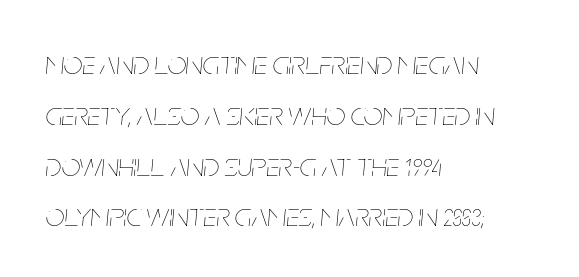
{"italic": "yes", "lean": "right", "slant_degrees": 5, "bold": "no", "weight": "thin", "width": "condensed", "stroke_contrast": "low", "x_height": "large", "monospaced": "no", "underline": "no", "align": "left", "line_spacing": "normal", "line_spacing_ratio": 1.54, "letter_spacing": "normal", "letter_spacing_em": 0.0, "glyph_px": 33}
